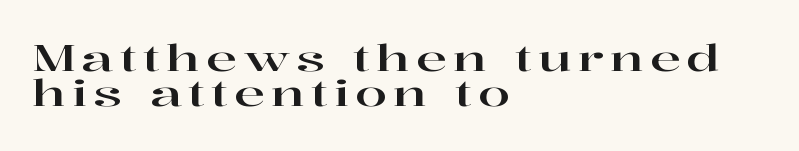
The image shows 37 px wide serif type, upright; set left-aligned, tight line spacing (0.95x), not underlined; high stroke contrast and a medium x-height.
